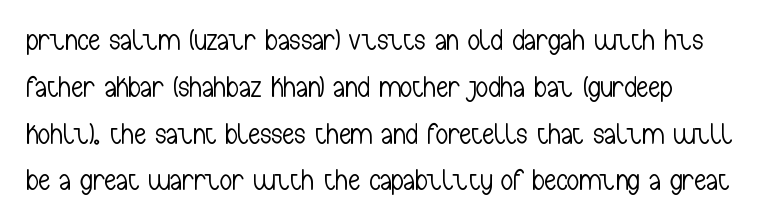
Q: Is the text bold? A: No.
Q: Is the text italic (slanted)? A: No, it is upright.
Q: Is the typeface a serif or a sans-serif typeface? A: Sans-serif.
Q: Is the text underlined? A: No.
Q: Is the spacing between letters normal or unusually wide? A: Normal.
Q: Is the spacing between lines tight, normal or loose? A: Normal.
Q: Width (condensed, normal, or wide)? A: Condensed.
Q: Stroke contrast? A: Low.
Q: x-height? A: Medium.
Q: Monospaced? A: No.
